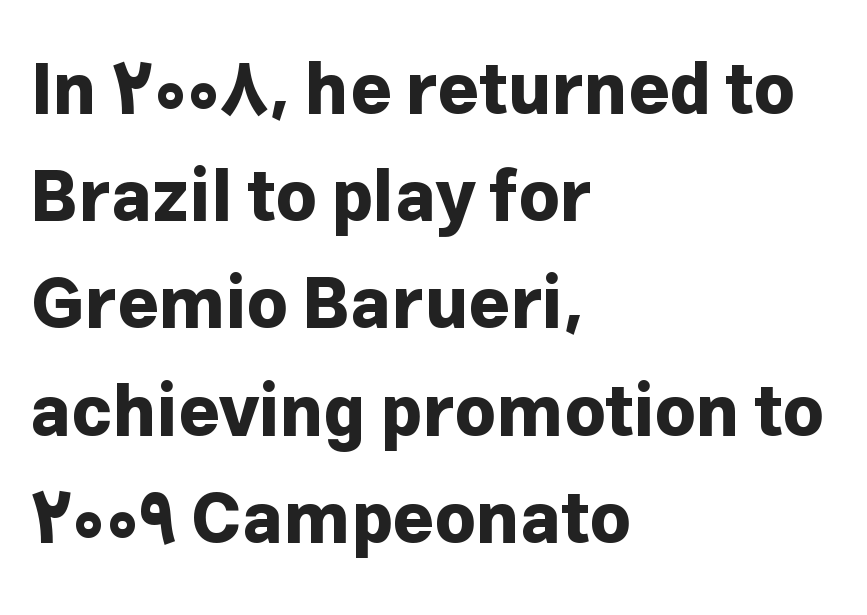
This is roman type, the default non-slanted kind. The lines are quadded left. Are there feet on the stems? There aren't — it's a sans. Its strokes are broad and dark, the hallmark of bold type. The gaps between neighbouring characters are ordinary and unremarkable.
